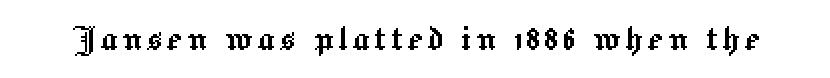
Varying glyph widths throughout — classic text-font behaviour. Clear beneath every line of the passage. This is the regular roman posture of the typeface.
